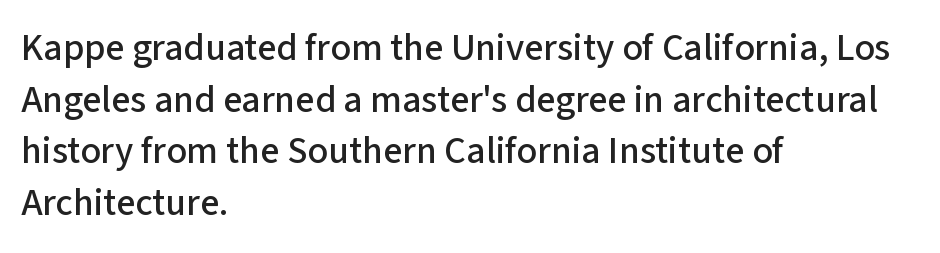
One-word summary of the alignment: left. Tracking value appears to be zero — textbook default spacing. Regular leading. In terms of posture, this sample is upright.
